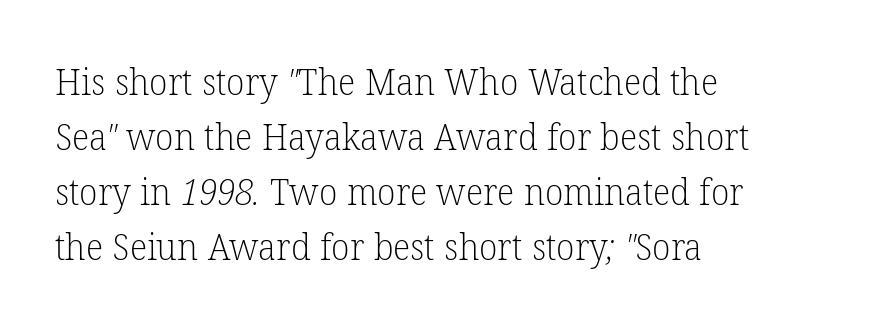
The image shows 37 px light serif type; set left-aligned, normal line spacing (1.49x), normal letter spacing, not underlined; low stroke contrast and a medium x-height.
